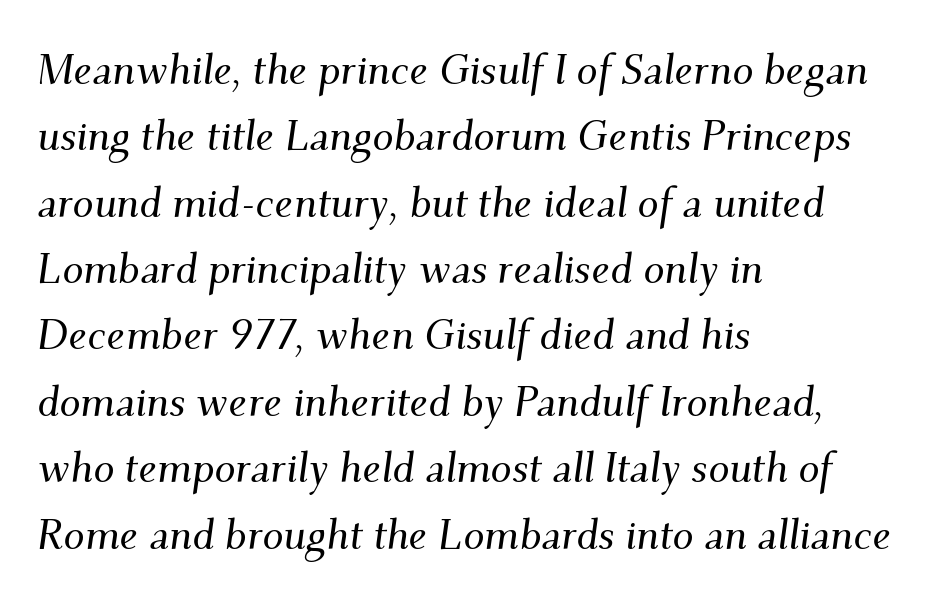
{"serif": "yes", "italic": "yes", "lean": "right", "slant_degrees": 9, "width": "normal", "stroke_contrast": "medium", "x_height": "small", "monospaced": "no", "underline": "no", "align": "left", "line_spacing": "normal", "line_spacing_ratio": 1.58, "letter_spacing": "normal", "letter_spacing_em": 0.0, "glyph_px": 42}
